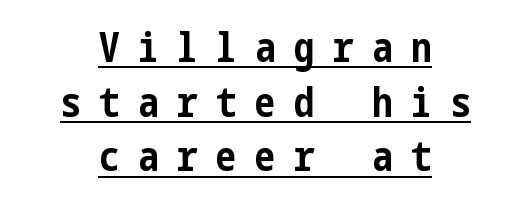
The image shows 41 px bold, condensed sans-serif type, upright; set centered, normal line spacing (1.33x), unusually wide letter spacing (+0.45 em), underlined; low stroke contrast and a medium x-height.
